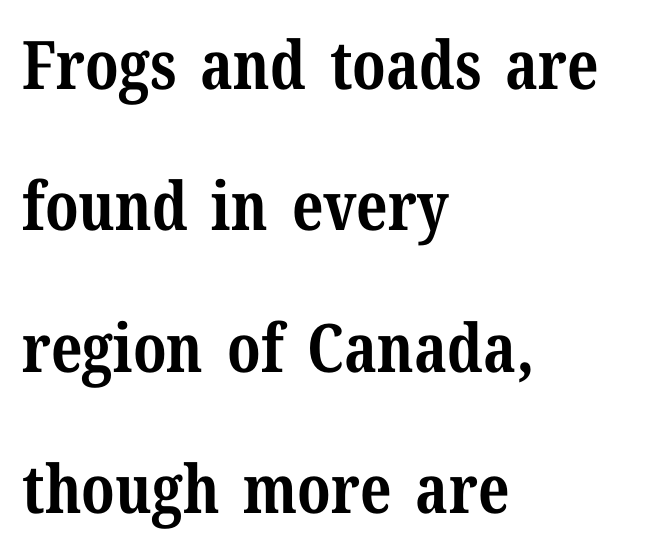
Q: Is the text bold? A: Yes.
Q: Is the text italic (slanted)? A: No, it is upright.
Q: Is the typeface a serif or a sans-serif typeface? A: Serif.
Q: Is the text underlined? A: No.
Q: How is the paragraph aligned? A: Left-aligned.
Q: Is the spacing between letters normal or unusually wide? A: Normal.
Q: Is the spacing between lines tight, normal or loose? A: Loose.
Q: Width (condensed, normal, or wide)? A: Normal.
Q: Stroke contrast? A: Medium.
Q: x-height? A: Medium.
Q: Monospaced? A: No.
